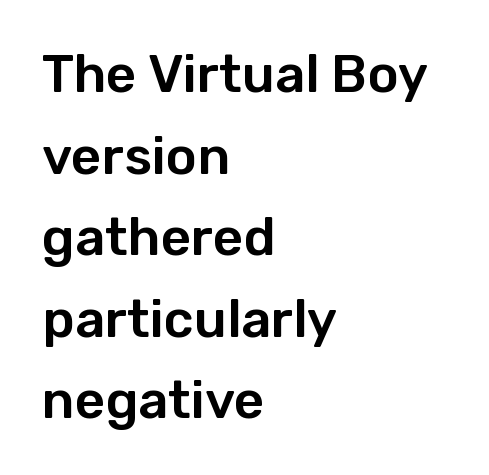
The glyphs in this specimen are sans serif. The block of text has a typical density, with ordinary space between rows. Left-aligned paragraph, ragged on the right. Bare-footed words on every line. The letters sit at their default tracking, neither squeezed nor spread.
